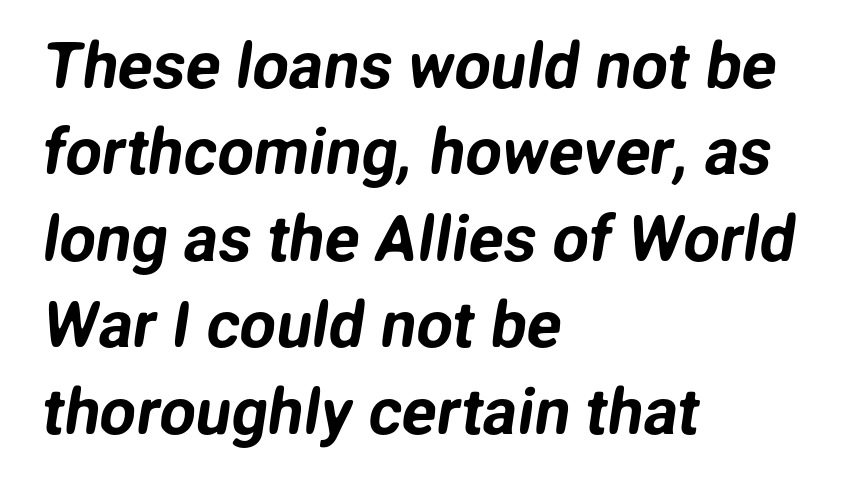
The paragraph shown leans on its left margin. The face used here is rendered with its standard letterfit. A clean baseline with only descenders dipping below it. Proportional: the letters do not fall into vertical columns. The passage shown is typeset with a sans-serif family.
